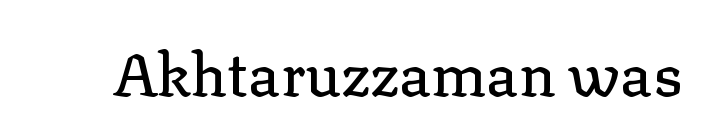
Note the varied advance widths — an 'i' is clearly narrower than an 'm'. Standard letterfit; no display-style spreading of the glyphs. Words float on clear page, feet unadorned. The lettering stays uniformly vertical, giving the passage a roman look.
